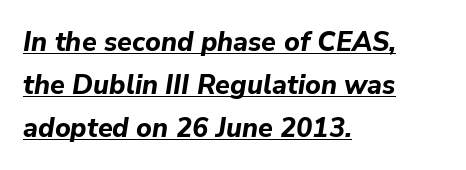
{"italic": "yes", "lean": "right", "slant_degrees": 9, "bold": "yes", "underline": "yes", "align": "left", "line_spacing": "normal", "line_spacing_ratio": 1.59, "letter_spacing": "normal", "letter_spacing_em": 0.0, "glyph_px": 27}
